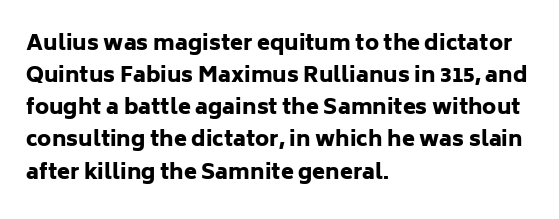
Q: Is the text bold? A: Yes.
Q: Is the text italic (slanted)? A: No, it is upright.
Q: Is the text underlined? A: No.
Q: How is the paragraph aligned? A: Left-aligned.
Q: Is the spacing between letters normal or unusually wide? A: Normal.
Q: Is the spacing between lines tight, normal or loose? A: Normal.
